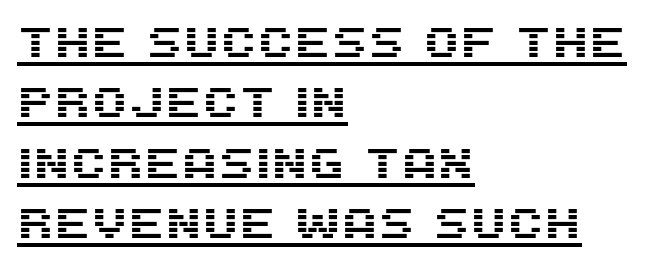
This sample is left-justified, so line endings fall wherever the words run out. Do the letters lean? They stand straight. Interline gaps are of average width in this sample. The glyphs are accompanied by a horizontal stroke just below them. Serif or sans? Sans — the stroke terminals are bare.
